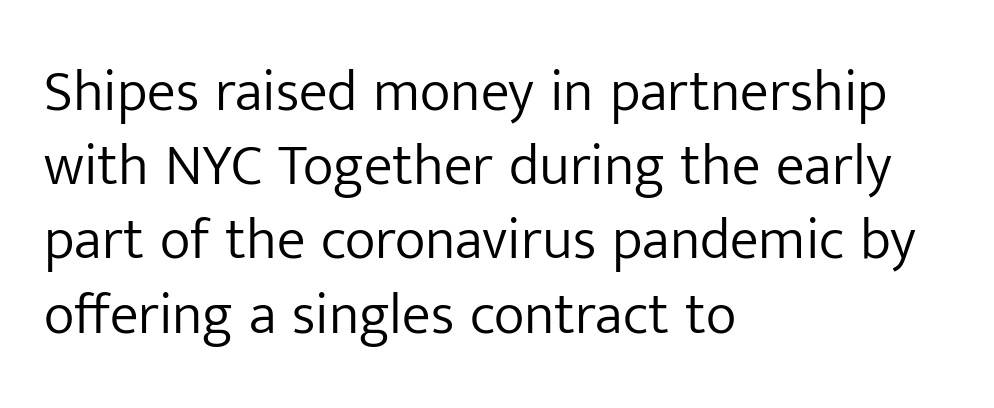
The image shows 58 px light sans-serif type, upright; set left-aligned, normal line spacing (1.28x), normal letter spacing, not underlined; low stroke contrast and a medium x-height.
